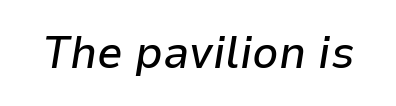
The strip under each line holds only bare page. Italic? Definitely — the glyphs are oblique. Each letter keeps its own natural width here, so spacing adapts to shape. Spacing between characters is what you'd get straight out of the box.
